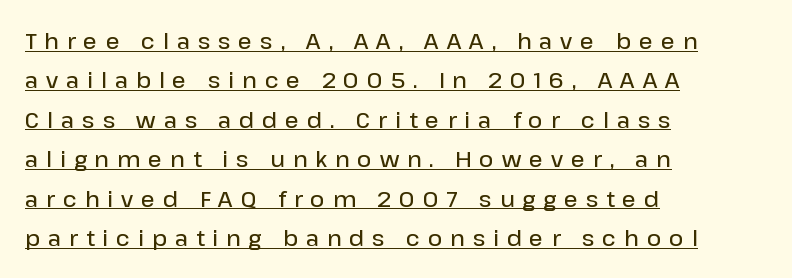
The typography opts for an upright posture over an oblique one. A rule runs beneath these lines of type. Words appear elongated and porous because spacing is wide. Bold? Not quite — semibold, heavier than regular but stopping short. These lines stack with their left ends in a neat column.
